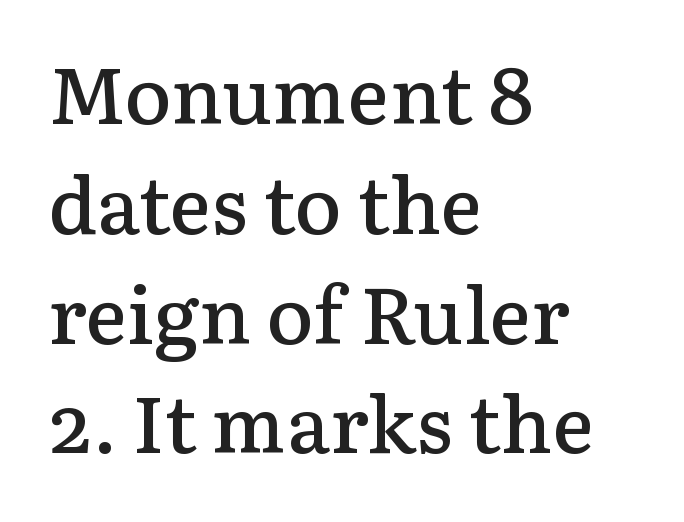
These lines are composed in type with serifs. The setting favours the left margin, as ordinary paragraphs usually do. This sample has the flowing, uneven cadence of proportional lettering. Posture: straight, roman, zero tilt. Is the type bold? Partly — it's a semibold, heavier than regular but not fully bold. Nobody drew a line under any word here.
